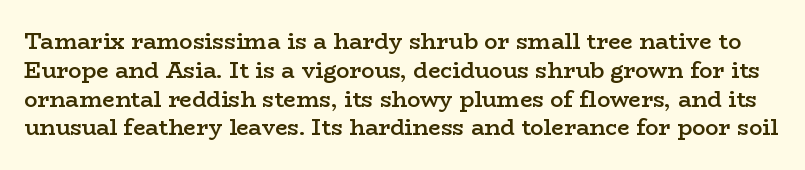
The image shows 22 px text type, upright; set normal line spacing (1.31x), normal letter spacing, not underlined.
